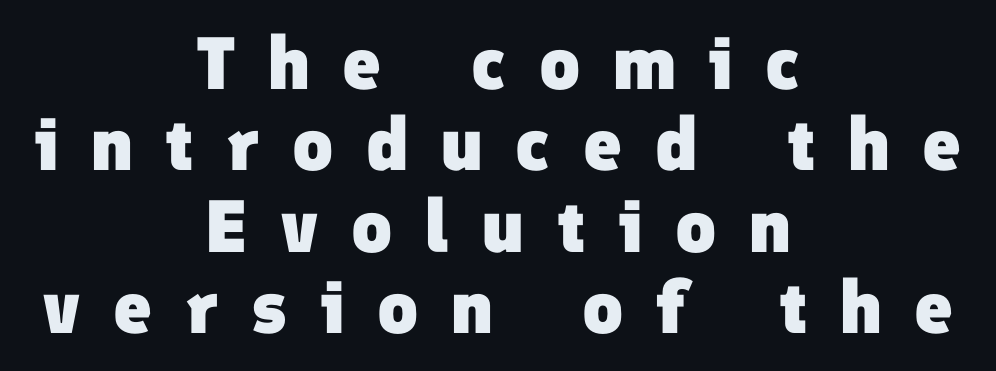
{"serif": "no", "bold": "yes", "weight": "heavy", "width": "normal", "stroke_contrast": "low", "x_height": "medium", "monospaced": "no", "underline": "no", "align": "center", "line_spacing": "tight", "line_spacing_ratio": 1.1, "letter_spacing": "wide", "letter_spacing_em": 0.44, "glyph_px": 74}
